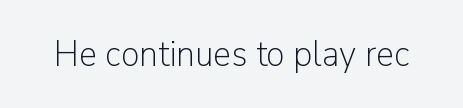
The image shows 37 px light sans-serif type, upright; set normal letter spacing, not underlined; low stroke contrast and a medium x-height.
